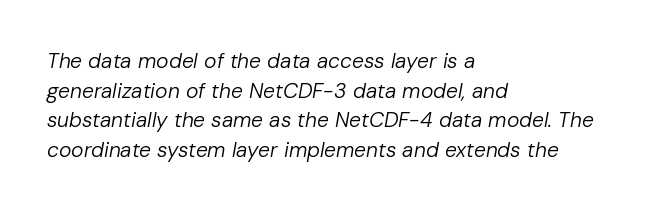
The image shows 21 px text type, italic (leaning right); set left-aligned, normal line spacing (1.41x), normal letter spacing, not underlined.
